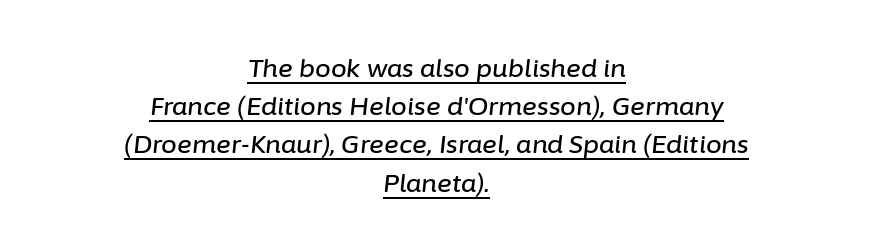
The image shows 25 px text type, italic (leaning right); set centered, normal line spacing (1.53x), normal letter spacing, underlined.
